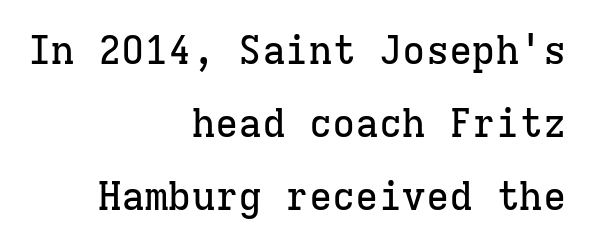
{"serif": "yes", "italic": "no", "width": "normal", "stroke_contrast": "low", "x_height": "medium", "monospaced": "yes", "underline": "no", "align": "right", "line_spacing_ratio": 1.87, "letter_spacing": "normal", "letter_spacing_em": 0.0, "glyph_px": 39}
